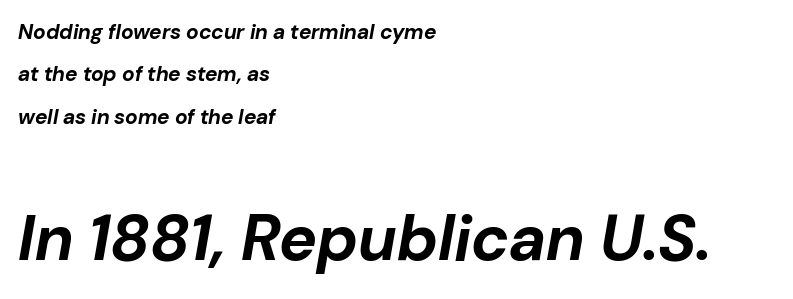
The image shows 64 px bold type, italic (leaning right); set left-aligned, loose line spacing (2.02x), normal letter spacing, not underlined; the second (bottom) block is 3.05x larger; low stroke contrast and a medium x-height.
